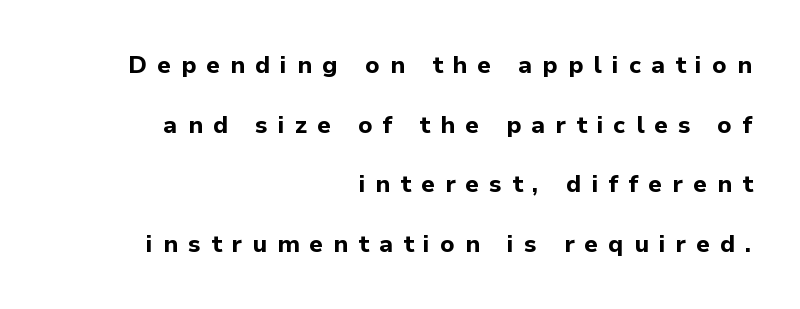
Q: Is the text bold? A: Yes.
Q: Is the text italic (slanted)? A: No, it is upright.
Q: Is the text underlined? A: No.
Q: How is the paragraph aligned? A: Right-aligned.
Q: Is the spacing between letters normal or unusually wide? A: Unusually wide.
Q: Is the spacing between lines tight, normal or loose? A: Loose.
